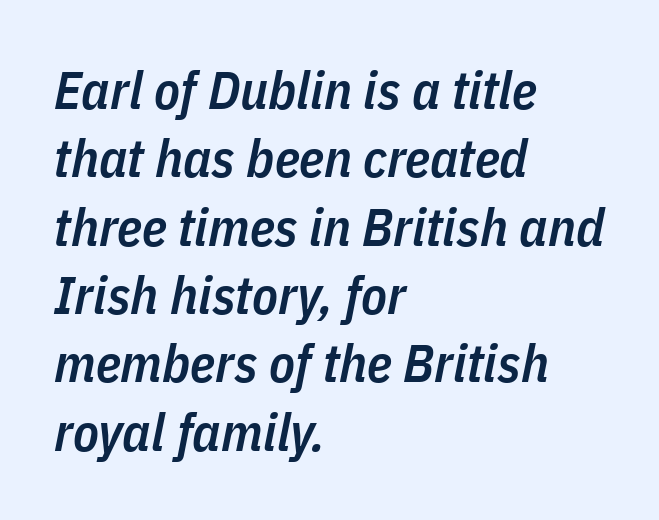
How heavy is the stroke? Medium-heavy — a semibold, shy of bold. Nobody drew a line under any word here. Varying glyph widths throughout — classic text-font behaviour. No extra tracking has been applied to these lines. The space between consecutive lines is moderate. Every row of glyphs begins at an identical x-position on the left.
